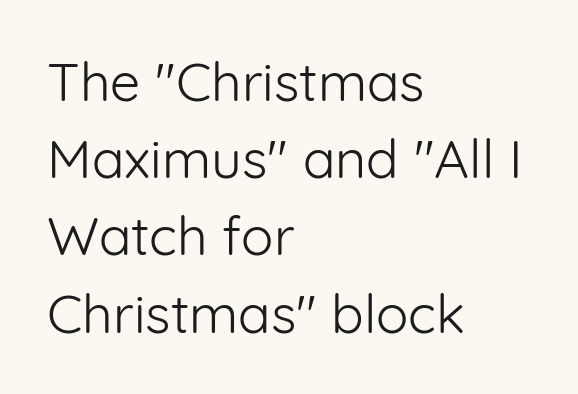
The image shows 54 px light sans-serif type, upright; set left-aligned, normal line spacing (1.43x), normal letter spacing, not underlined; low stroke contrast and a medium x-height.
